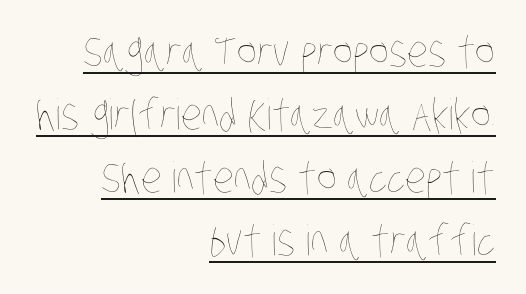
The strokes are not fattened; the text isn't bold. The face used here is rendered with its standard letterfit. A baseline rule has been typeset under these characters. These lines are rendered in a variable-pitch font. The setting favours the right margin, as signatures and pull-quotes sometimes do.
